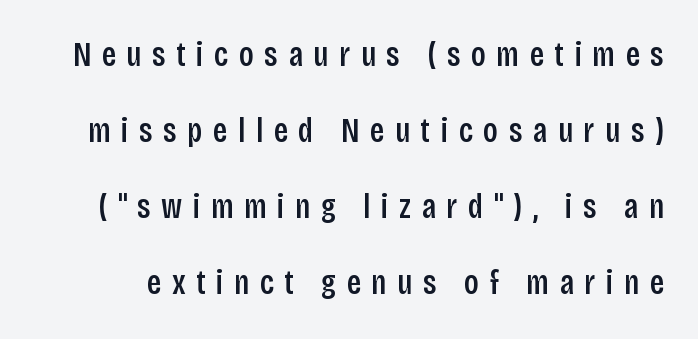
The face used here is a semibold: visibly heavier than regular, lighter than bold. Think of a printed novel: that variable character pitch is what you see here. This sample uses a sans-serif face. Rendered with straight, roman letterforms.
